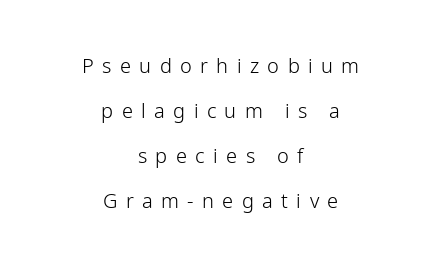
Characters follow at a spacing far wider than the type designer built in. Horizontally, the lines are justified to the midpoint only. The string is rendered with underlining switched off. It's the straight-up-and-down kind of type.
